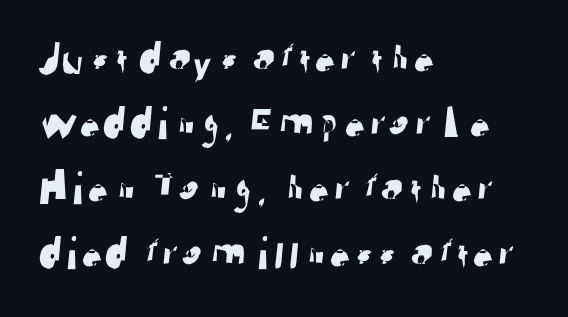
The image shows 47 px sans-serif type; set left-aligned, normal line spacing (1.38x), normal letter spacing, not underlined; low stroke contrast and a medium x-height.
